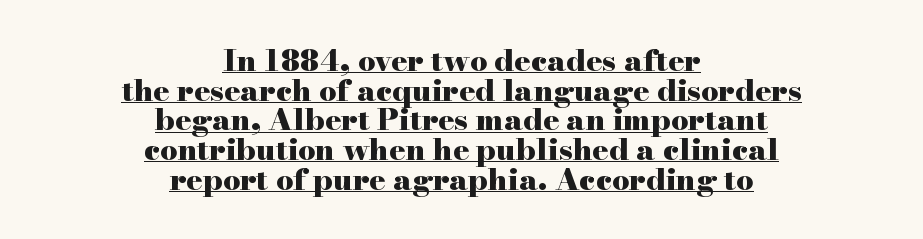
{"serif": "yes", "italic": "no", "bold": "yes", "weight": "heavy", "width": "wide", "stroke_contrast": "high", "x_height": "small", "monospaced": "no", "underline": "yes", "align": "center", "line_spacing": "tight", "line_spacing_ratio": 0.99, "letter_spacing": "normal", "letter_spacing_em": 0.0, "glyph_px": 30}
